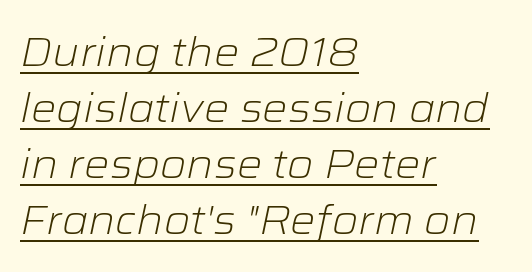
{"italic": "yes", "lean": "right", "slant_degrees": 12, "bold": "no", "weight": "light", "width": "wide", "stroke_contrast": "low", "x_height": "medium", "monospaced": "no", "underline": "yes", "align": "left", "line_spacing": "normal", "line_spacing_ratio": 1.4, "letter_spacing": "normal", "letter_spacing_em": 0.0, "glyph_px": 40}
